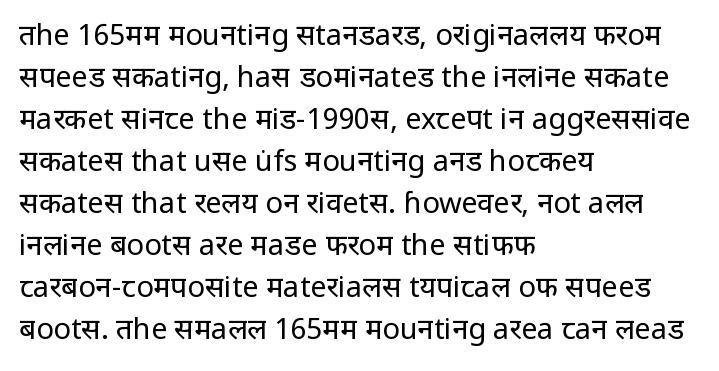
Q: Is the text bold? A: No.
Q: Is the text italic (slanted)? A: No, it is upright.
Q: Is the typeface a serif or a sans-serif typeface? A: Sans-serif.
Q: Is the text underlined? A: No.
Q: How is the paragraph aligned? A: Left-aligned.
Q: Is the spacing between letters normal or unusually wide? A: Normal.
Q: Is the spacing between lines tight, normal or loose? A: Normal.
Q: Width (condensed, normal, or wide)? A: Normal.
Q: Stroke contrast? A: Low.
Q: x-height? A: Medium.
Q: Monospaced? A: No.
